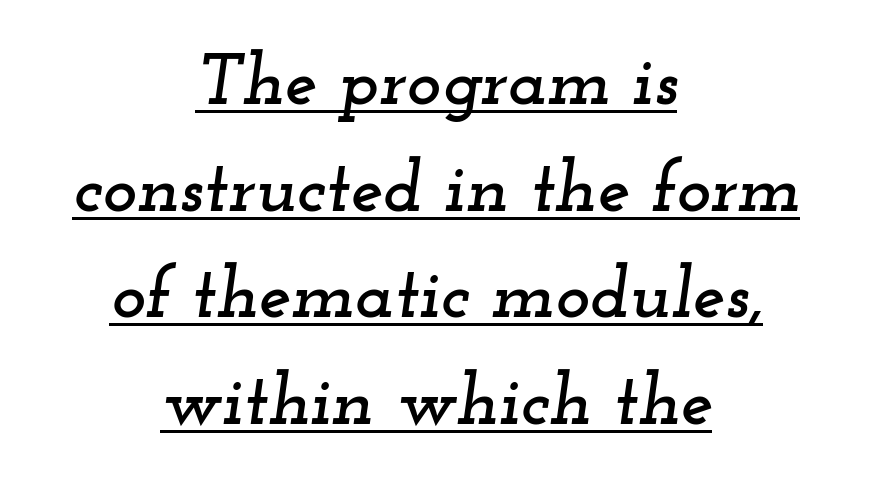
{"serif": "yes", "italic": "yes", "lean": "right", "slant_degrees": 12, "width": "wide", "stroke_contrast": "low", "x_height": "small", "monospaced": "no", "underline": "yes", "align": "center", "line_spacing": "normal", "line_spacing_ratio": 1.46, "letter_spacing": "normal", "letter_spacing_em": 0.0, "glyph_px": 73}
